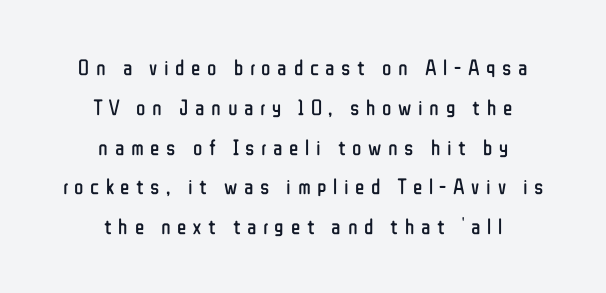
{"italic": "no", "bold": "no", "underline": "no", "align": "center", "line_spacing_ratio": 1.81, "letter_spacing": "wide", "letter_spacing_em": 0.3, "glyph_px": 22}
